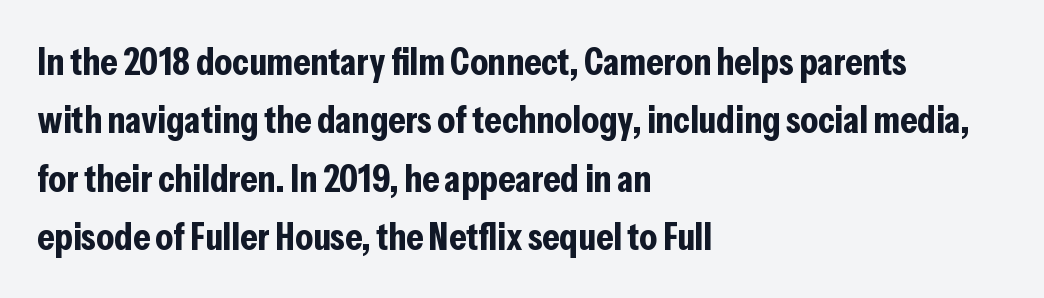
{"serif": "no", "italic": "no", "bold": "yes", "weight": "bold", "width": "condensed", "stroke_contrast": "low", "x_height": "medium", "monospaced": "no", "underline": "no", "align": "left", "line_spacing": "normal", "line_spacing_ratio": 1.5, "letter_spacing": "normal", "letter_spacing_em": 0.0, "glyph_px": 39}
